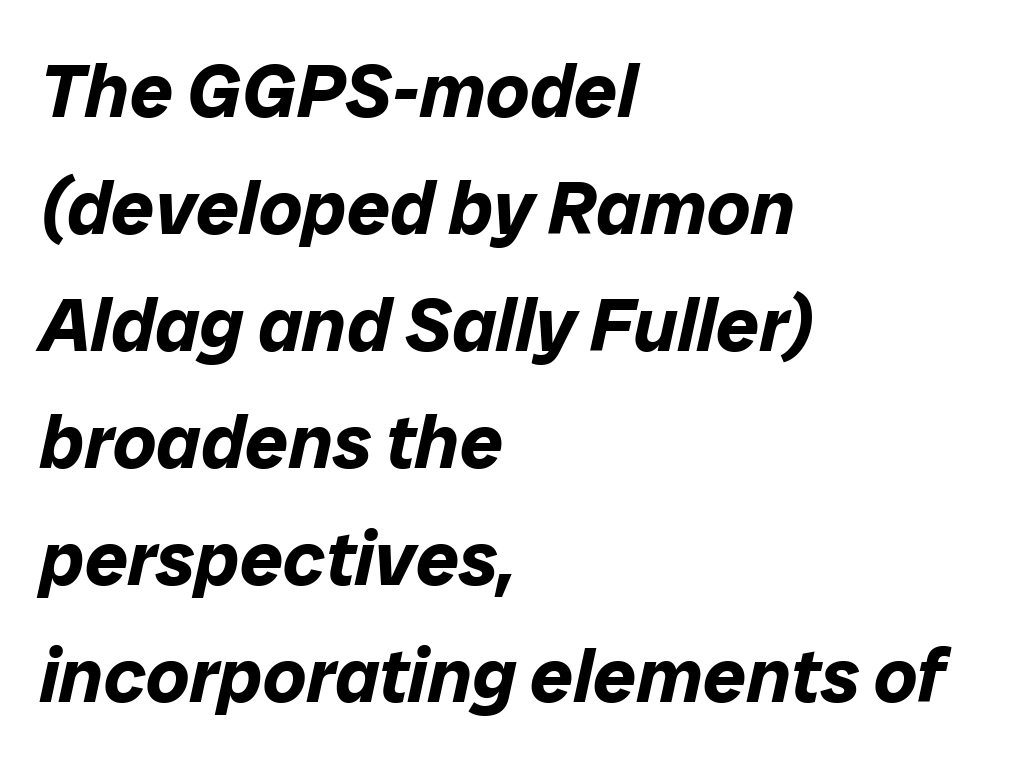
The image shows 76 px bold type, italic (leaning right); set left-aligned, normal line spacing (1.54x), normal letter spacing, not underlined; low stroke contrast and a medium x-height.
